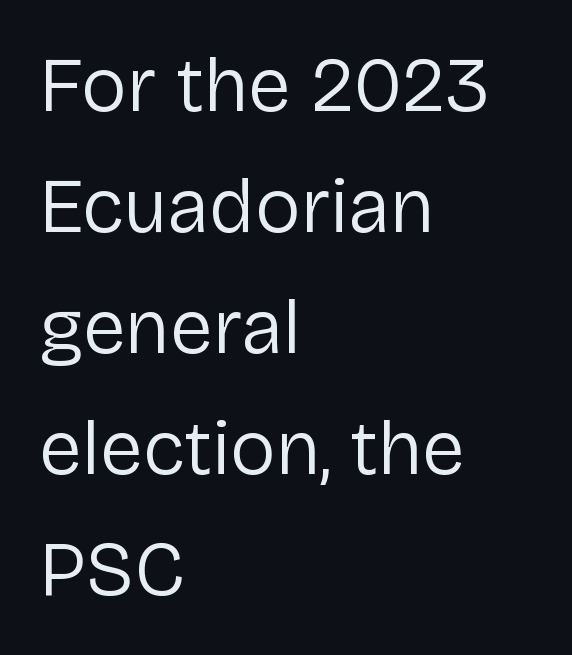
{"serif": "no", "italic": "no", "bold": "no", "weight": "regular", "width": "normal", "stroke_contrast": "low", "x_height": "medium", "monospaced": "no", "underline": "no", "align": "left", "line_spacing": "normal", "line_spacing_ratio": 1.57, "letter_spacing": "normal", "letter_spacing_em": 0.0, "glyph_px": 77}
